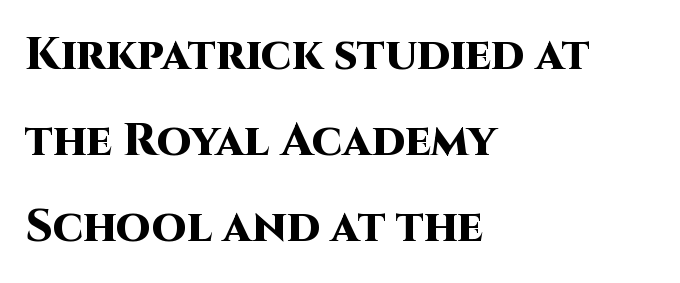
{"serif": "no", "italic": "no", "bold": "yes", "weight": "heavy", "width": "normal", "stroke_contrast": "high", "x_height": "large", "monospaced": "no", "underline": "no", "align": "left", "line_spacing": "loose", "line_spacing_ratio": 1.91, "letter_spacing": "normal", "letter_spacing_em": 0.0, "glyph_px": 45}
